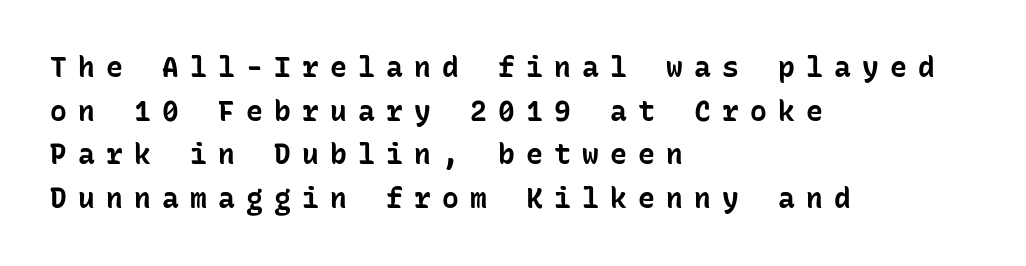
Q: Is the text bold? A: Yes.
Q: Is the text italic (slanted)? A: No, it is upright.
Q: Is the typeface a serif or a sans-serif typeface? A: Sans-serif.
Q: Is the text underlined? A: No.
Q: How is the paragraph aligned? A: Left-aligned.
Q: Is the spacing between letters normal or unusually wide? A: Unusually wide.
Q: Is the spacing between lines tight, normal or loose? A: Normal.
Q: Width (condensed, normal, or wide)? A: Normal.
Q: Stroke contrast? A: Low.
Q: x-height? A: Medium.
Q: Monospaced? A: Yes.
